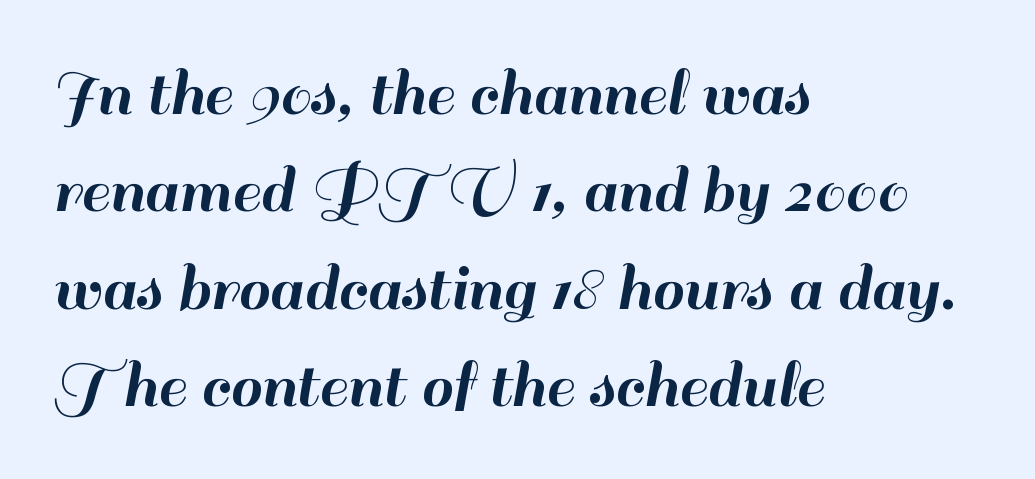
Q: Is the text italic (slanted)? A: Yes.
Q: Is the typeface a serif or a sans-serif typeface? A: Sans-serif.
Q: Is the text underlined? A: No.
Q: How is the paragraph aligned? A: Left-aligned.
Q: Is the spacing between letters normal or unusually wide? A: Normal.
Q: Is the spacing between lines tight, normal or loose? A: Normal.
Q: Width (condensed, normal, or wide)? A: Normal.
Q: Stroke contrast? A: High.
Q: x-height? A: Small.
Q: Monospaced? A: No.
